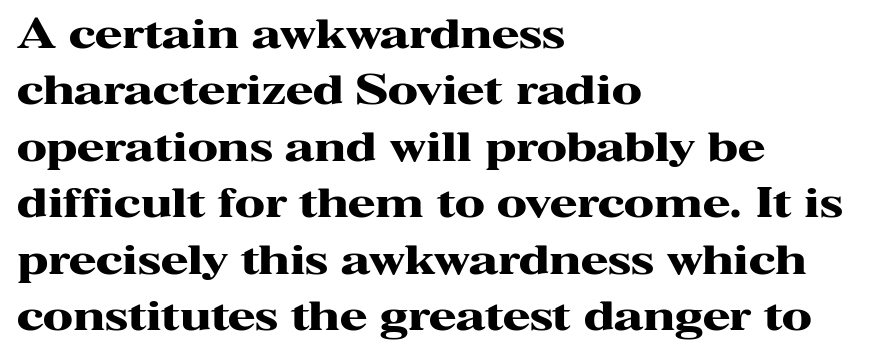
{"serif": "yes", "italic": "no", "bold": "yes", "weight": "heavy", "width": "wide", "stroke_contrast": "high", "x_height": "medium", "monospaced": "no", "underline": "no", "align": "left", "line_spacing": "normal", "line_spacing_ratio": 1.41, "letter_spacing": "normal", "letter_spacing_em": 0.0, "glyph_px": 40}
